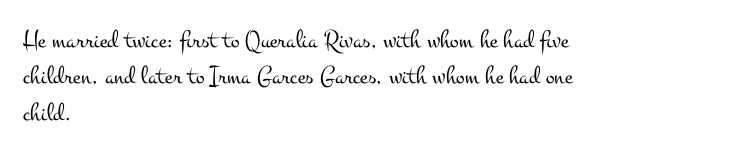
The image shows 26 px text type; set left-aligned, normal line spacing (1.4x), normal letter spacing, not underlined.
